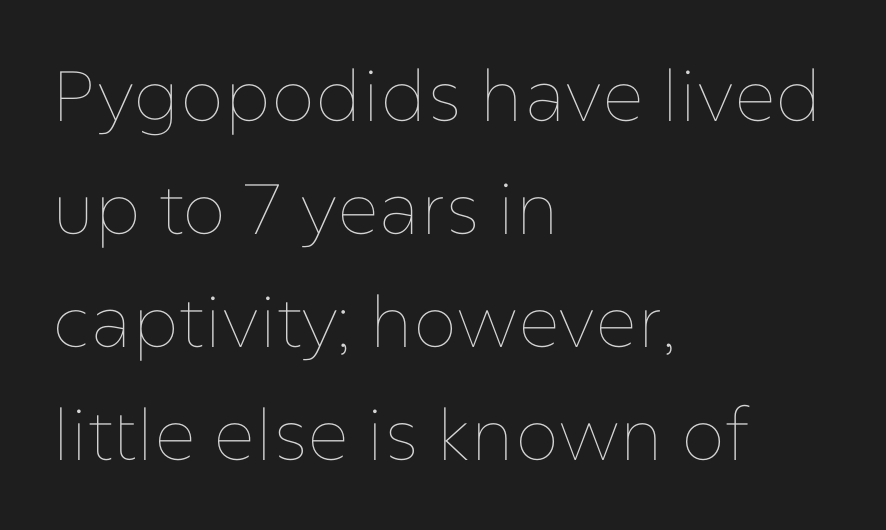
Q: Is the text bold? A: No.
Q: Is the text italic (slanted)? A: No, it is upright.
Q: Is the text underlined? A: No.
Q: How is the paragraph aligned? A: Left-aligned.
Q: Is the spacing between letters normal or unusually wide? A: Normal.
Q: Is the spacing between lines tight, normal or loose? A: Normal.
Q: Width (condensed, normal, or wide)? A: Normal.
Q: Stroke contrast? A: Low.
Q: x-height? A: Medium.
Q: Monospaced? A: No.
